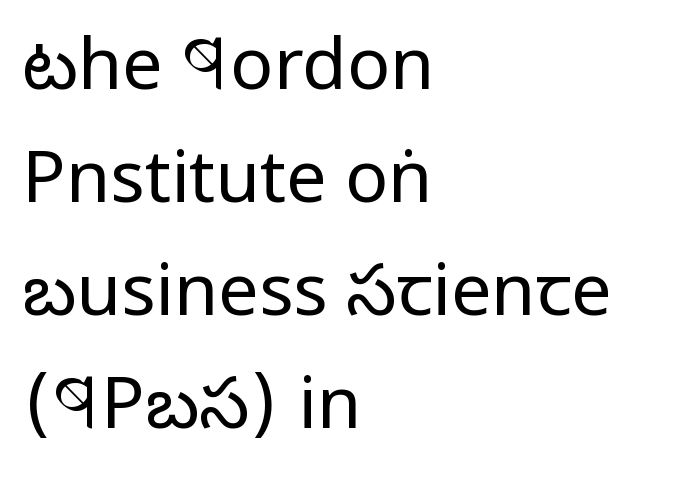
Leading: standard. A typesetter would mark this as roman, not italic. The space directly below the letters is spotless. Stroke terminals: plain, sans-serif. Summary of weight: not heavy and not bold.
